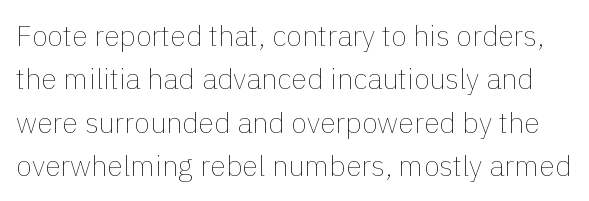
{"italic": "no", "bold": "no", "weight": "thin", "width": "normal", "x_height": "medium", "monospaced": "no", "underline": "no", "line_spacing": "normal", "line_spacing_ratio": 1.5, "letter_spacing": "normal", "letter_spacing_em": 0.0, "glyph_px": 29}
